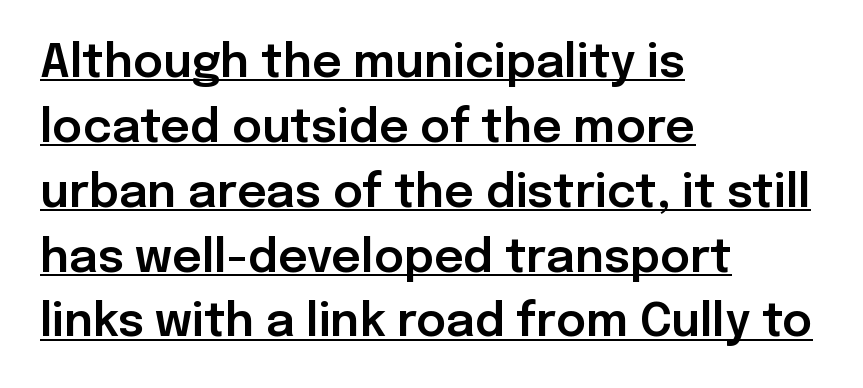
{"serif": "no", "italic": "no", "width": "normal", "stroke_contrast": "low", "x_height": "medium", "monospaced": "no", "underline": "yes", "align": "left", "line_spacing": "normal", "line_spacing_ratio": 1.41, "letter_spacing": "normal", "letter_spacing_em": 0.0, "glyph_px": 46}
